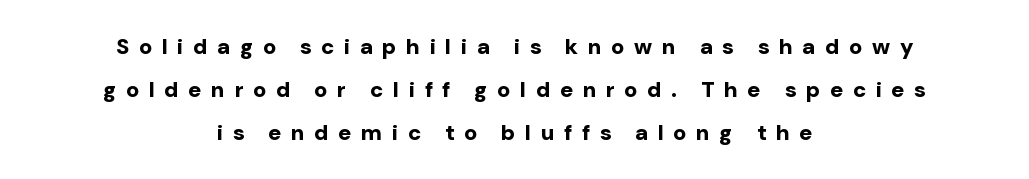
Words float on clear page, feet unadorned. If you folded the block vertically in half, each line would mirror itself in length. The typography opts for an upright posture over an oblique one. Typesetter's note: full bold, strokes at maximum text heaviness.
